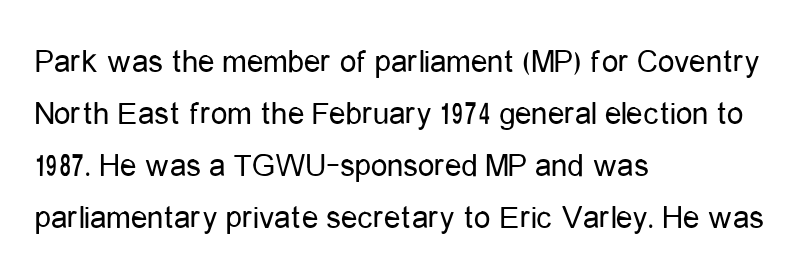
Reading down the column, the eye jumps a familiar distance to each next line. You could not count columns in this text — the font is proportionally spaced. This sample uses an upright cut, with every glyph sitting square on the baseline. Does the type have serifs? No, each stem ends abruptly. This rendering uses left alignment, leaving the right contour irregular. How are the letters spaced? Ordinarily, with no added tracking.
